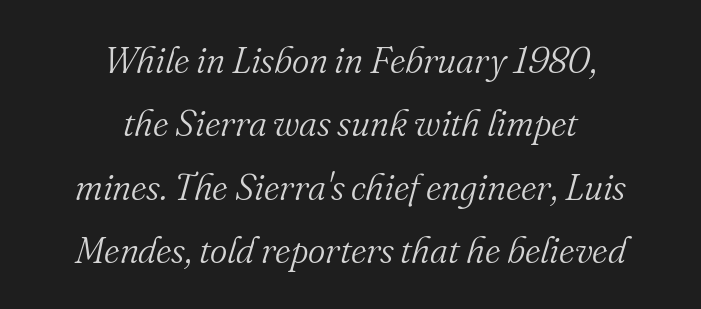
{"serif": "yes", "italic": "yes", "lean": "right", "slant_degrees": 16, "bold": "no", "weight": "light", "width": "normal", "stroke_contrast": "medium", "x_height": "small", "monospaced": "no", "underline": "no", "align": "center", "line_spacing_ratio": 1.71, "letter_spacing": "normal", "letter_spacing_em": 0.0, "glyph_px": 37}
